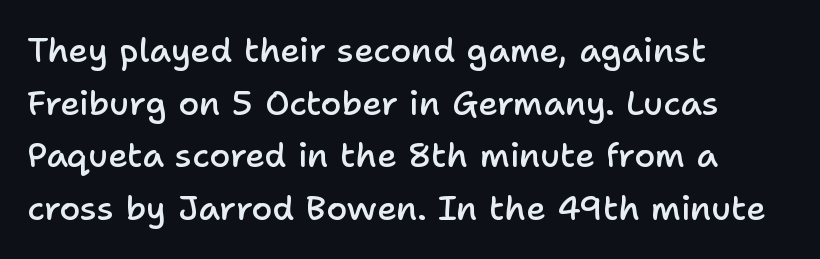
{"serif": "no", "italic": "no", "bold": "semi", "weight": "semibold", "width": "normal", "stroke_contrast": "low", "x_height": "medium", "monospaced": "no", "underline": "no", "align": "left", "line_spacing": "normal", "line_spacing_ratio": 1.55, "letter_spacing": "normal", "letter_spacing_em": 0.0, "glyph_px": 34}
